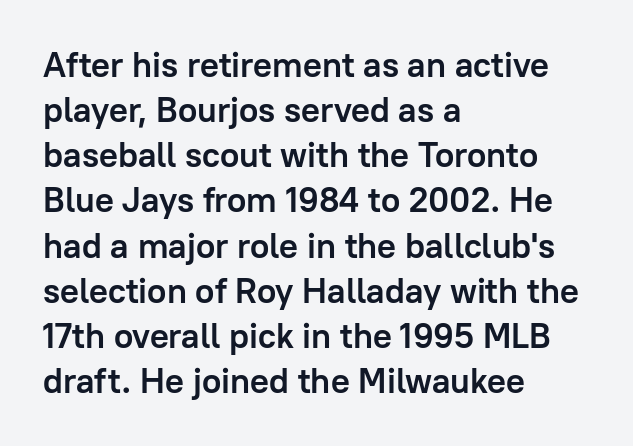
The typesetting leans heavy: a genuine bold. Italic? Not at all — the glyphs are vertical. The tracking reads as untouched default to a designer's eye. The passage shown stacks its lines at a standard gap. Quick note: underline off.
